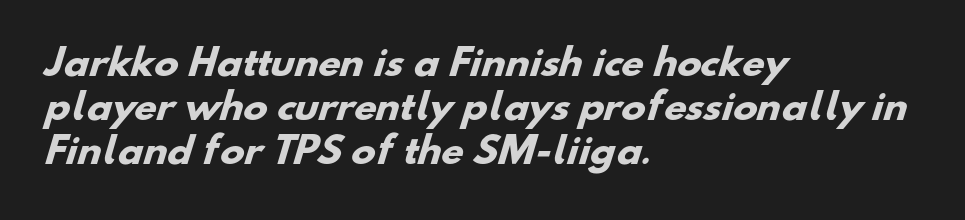
Q: Is the text bold? A: Yes.
Q: Is the typeface a serif or a sans-serif typeface? A: Sans-serif.
Q: Is the text underlined? A: No.
Q: How is the paragraph aligned? A: Left-aligned.
Q: Is the spacing between letters normal or unusually wide? A: Normal.
Q: Width (condensed, normal, or wide)? A: Normal.
Q: Stroke contrast? A: Low.
Q: x-height? A: Small.
Q: Monospaced? A: No.
